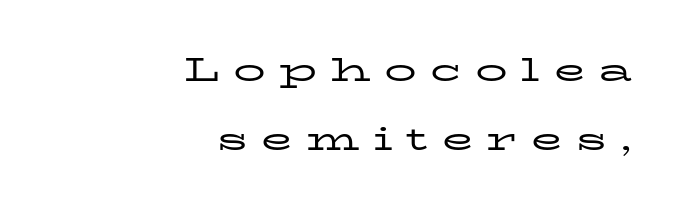
Q: Is the text bold? A: No.
Q: Is the text italic (slanted)? A: No, it is upright.
Q: Is the typeface a serif or a sans-serif typeface? A: Serif.
Q: Is the text underlined? A: No.
Q: How is the paragraph aligned? A: Right-aligned.
Q: Is the spacing between letters normal or unusually wide? A: Unusually wide.
Q: Is the spacing between lines tight, normal or loose? A: Loose.
Q: Width (condensed, normal, or wide)? A: Wide.
Q: Stroke contrast? A: Low.
Q: x-height? A: Medium.
Q: Monospaced? A: No.
